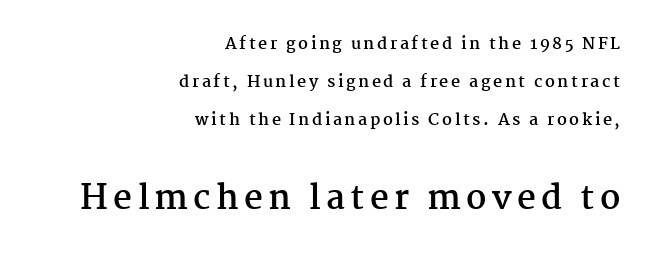
Quick note: underline off. The letters advance in unequal steps, a hallmark of proportional type. The compositor pushed each line to the right boundary. Posture: straight, roman, zero tilt. The rendering uses a bold face; every stroke is thick and dark. Look at the bottom of the vertical strokes: they flare into serifs here.
